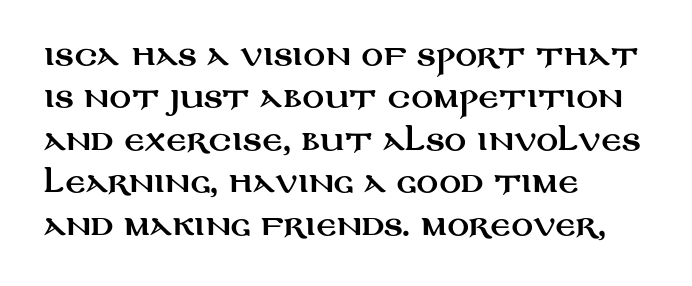
Successive baselines arrive at the customary interval. Tall strokes in this sample are plumb rather than angled. Where is the straight margin? On the left. Lines of text with bare space underneath. Each word holds together tightly as a unit, with standard inter-letter gaps.
